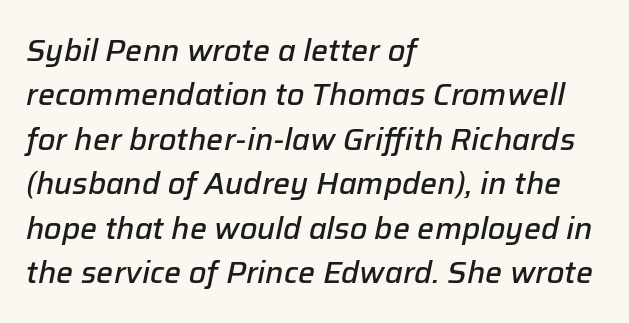
The image shows 30 px semibold type, italic (leaning right); set left-aligned, normal line spacing (1.48x), normal letter spacing, not underlined; low stroke contrast and a medium x-height.
